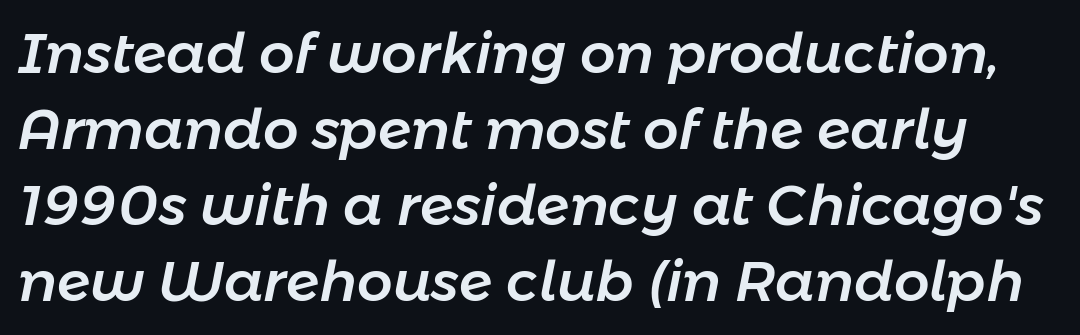
{"italic": "yes", "lean": "right", "slant_degrees": 11, "width": "normal", "stroke_contrast": "low", "x_height": "medium", "monospaced": "no", "underline": "no", "line_spacing": "normal", "line_spacing_ratio": 1.36, "letter_spacing": "normal", "letter_spacing_em": 0.0, "glyph_px": 56}
